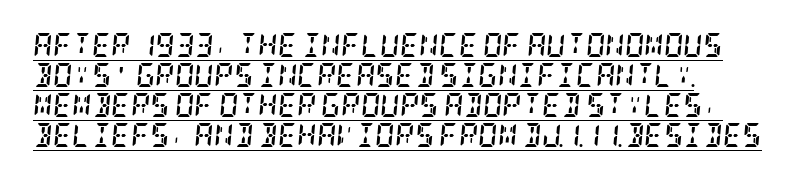
The image shows 24 px bold type, italic (leaning right); set left-aligned, normal line spacing (1.25x), normal letter spacing, underlined.
